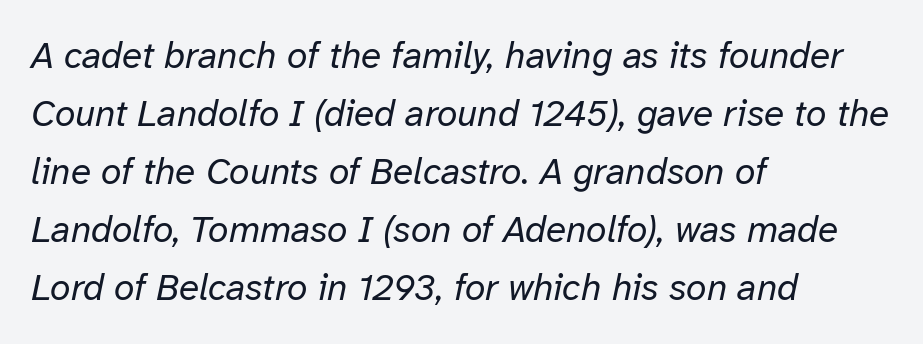
{"italic": "yes", "lean": "right", "slant_degrees": 12, "bold": "no", "weight": "regular", "width": "normal", "stroke_contrast": "low", "x_height": "medium", "monospaced": "no", "underline": "no", "align": "left", "line_spacing": "normal", "line_spacing_ratio": 1.57, "letter_spacing": "normal", "letter_spacing_em": 0.0, "glyph_px": 37}
